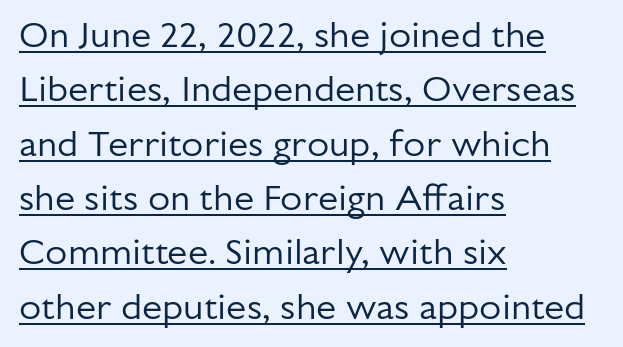
{"serif": "no", "italic": "no", "bold": "no", "weight": "regular", "width": "normal", "stroke_contrast": "low", "x_height": "medium", "monospaced": "no", "underline": "yes", "align": "left", "line_spacing": "normal", "line_spacing_ratio": 1.51, "letter_spacing": "normal", "letter_spacing_em": 0.0, "glyph_px": 36}
